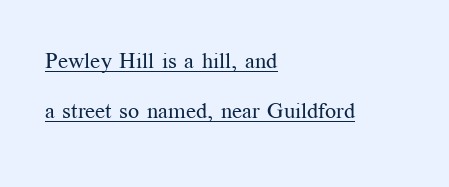
{"italic": "no", "bold": "no", "underline": "yes", "align": "left", "line_spacing": "loose", "line_spacing_ratio": 2.29, "letter_spacing": "normal", "letter_spacing_em": 0.0, "glyph_px": 22}
